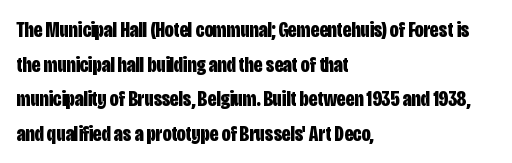
Q: Is the text bold? A: Yes.
Q: Is the text italic (slanted)? A: No, it is upright.
Q: Is the text underlined? A: No.
Q: How is the paragraph aligned? A: Left-aligned.
Q: Is the spacing between letters normal or unusually wide? A: Normal.
Q: Is the spacing between lines tight, normal or loose? A: Normal.
